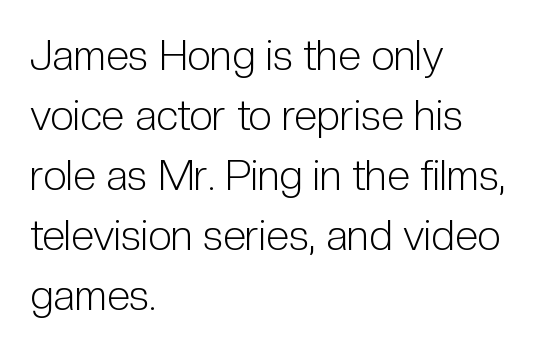
Check under the words: just untouched page. Whoever set this chose a conventional vertical rhythm. You could call the tracking neutral — neither tight nor loose. Visually the block forms a straight wall on the left and a jagged coastline on the right. The lettering holds an erect, upright posture throughout. Think of a printed novel: that variable character pitch is what you see here.
